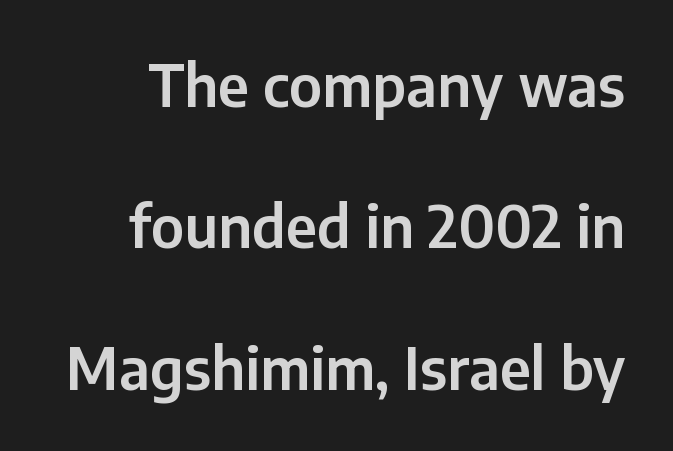
{"serif": "no", "italic": "no", "width": "normal", "stroke_contrast": "low", "x_height": "medium", "monospaced": "no", "underline": "no", "line_spacing": "loose", "line_spacing_ratio": 2.48, "letter_spacing": "normal", "letter_spacing_em": 0.0, "glyph_px": 57}
